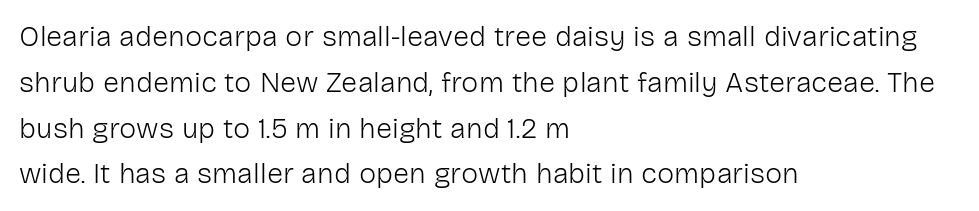
The image shows 29 px light sans-serif type, upright; set left-aligned, normal line spacing (1.58x), normal letter spacing, not underlined; low stroke contrast and a medium x-height.
